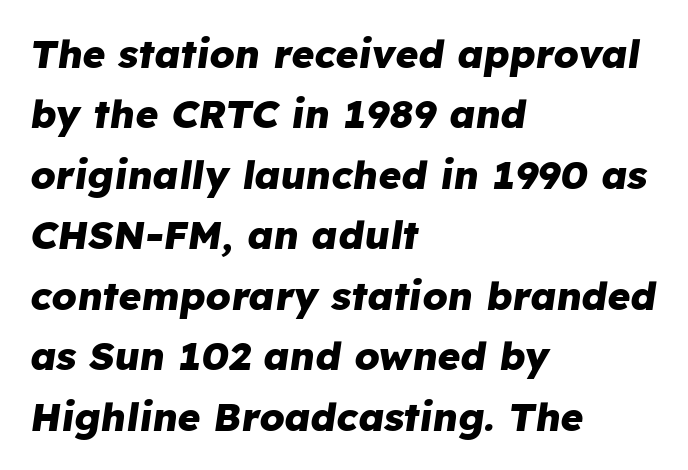
The image shows 39 px heavy type, italic (leaning right); set left-aligned, normal line spacing (1.55x), normal letter spacing, not underlined; low stroke contrast and a medium x-height.
